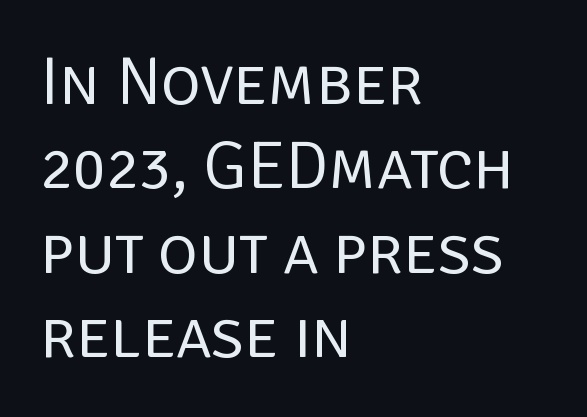
{"serif": "no", "italic": "no", "bold": "no", "weight": "regular", "width": "normal", "stroke_contrast": "low", "x_height": "large", "monospaced": "no", "underline": "no", "align": "left", "line_spacing_ratio": 1.24, "letter_spacing": "normal", "letter_spacing_em": 0.0, "glyph_px": 68}
